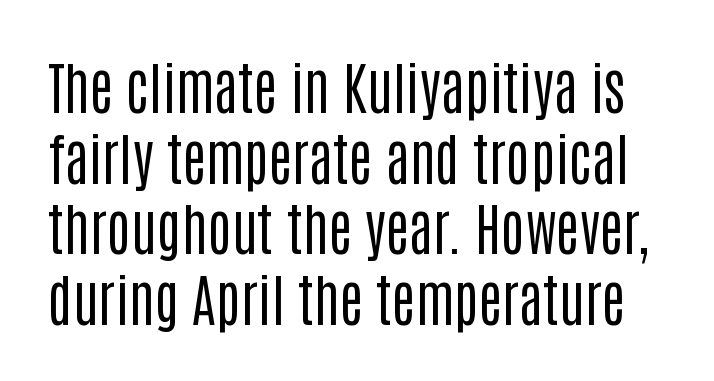
Q: Is the text bold? A: No.
Q: Is the text italic (slanted)? A: No, it is upright.
Q: Is the typeface a serif or a sans-serif typeface? A: Sans-serif.
Q: Is the text underlined? A: No.
Q: Is the spacing between letters normal or unusually wide? A: Normal.
Q: Is the spacing between lines tight, normal or loose? A: Normal.
Q: Width (condensed, normal, or wide)? A: Condensed.
Q: Stroke contrast? A: Low.
Q: x-height? A: Large.
Q: Monospaced? A: No.
